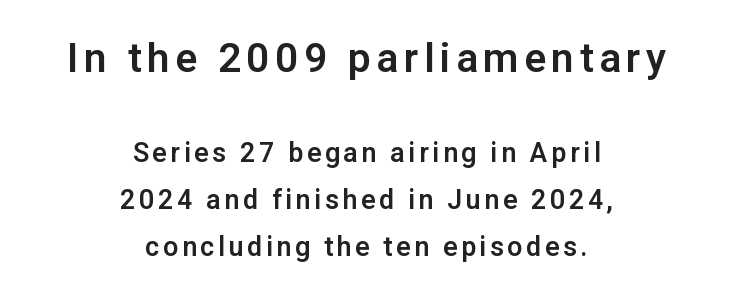
Tall strokes in this sample are plumb rather than angled. A typesetter would call this proportional, since set widths differ per character. Layout note: lines centered. Larger block? The one above; the one below is distinctly smaller. The zone under the glyphs is completely vacant.
